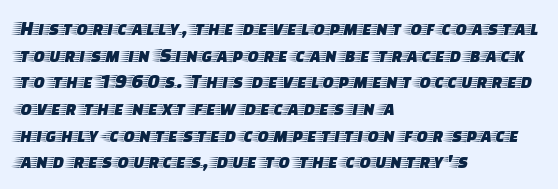
Successive baselines arrive at the customary interval. The space directly below the letters is spotless. The face used here is rendered with its standard letterfit. The rendering anchors every line to the left-hand side.
